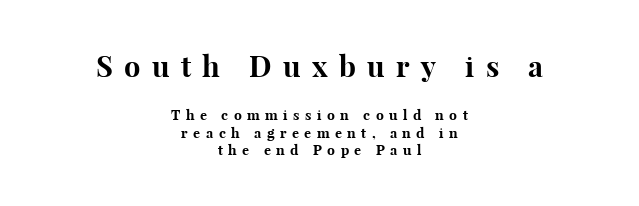
The image shows 29 px bold serif type, upright; set centered, normal line spacing (1.25x), unusually wide letter spacing (+0.39 em), not underlined; the first (top) block is 2.07x larger; high stroke contrast and a medium x-height.
